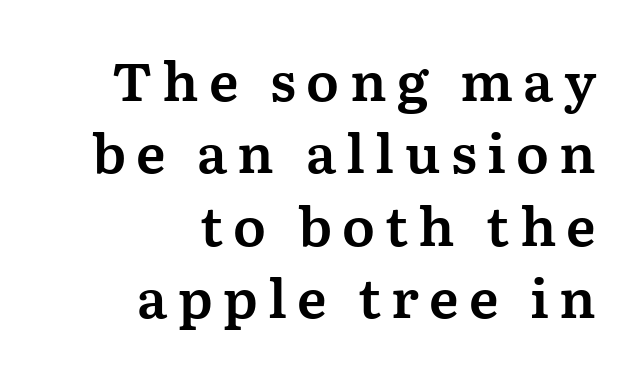
Vertical spacing — default. Typeset ragged left — the right edge is the straight one. Looks like regular typesetting: each glyph gets only the width it needs. These lines are composed in type with serifs. A clean baseline with only descenders dipping below it. Ascenders rise straight up at ninety degrees.
